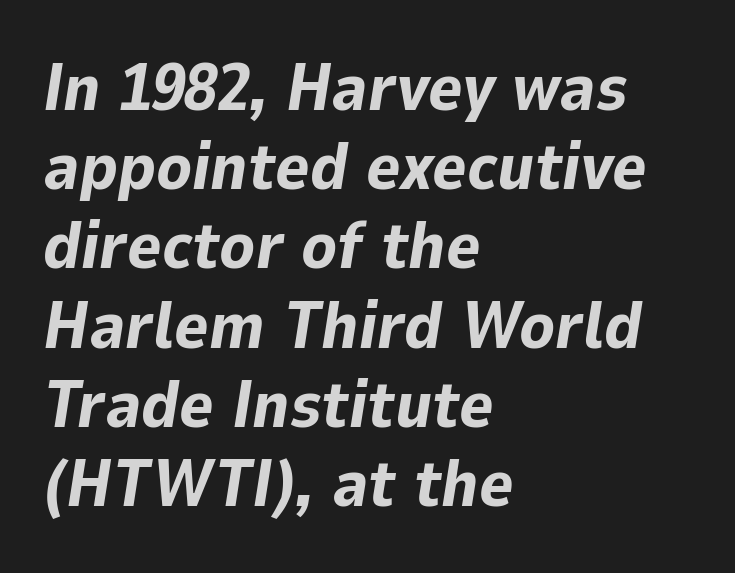
This sample has the flowing, uneven cadence of proportional lettering. In terms of weight, the rendering is a true, heavy bold. Would a proofreader flag this as italicized? Yes. Tracking value appears to be zero — textbook default spacing. The lines in this sample share a left origin and differ only in where they stop.
